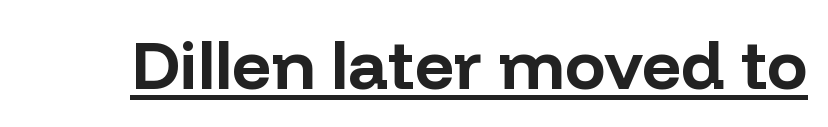
{"serif": "no", "italic": "no", "bold": "yes", "weight": "bold", "width": "normal", "stroke_contrast": "low", "x_height": "medium", "monospaced": "no", "underline": "yes", "letter_spacing": "normal", "letter_spacing_em": 0.0, "glyph_px": 68}
